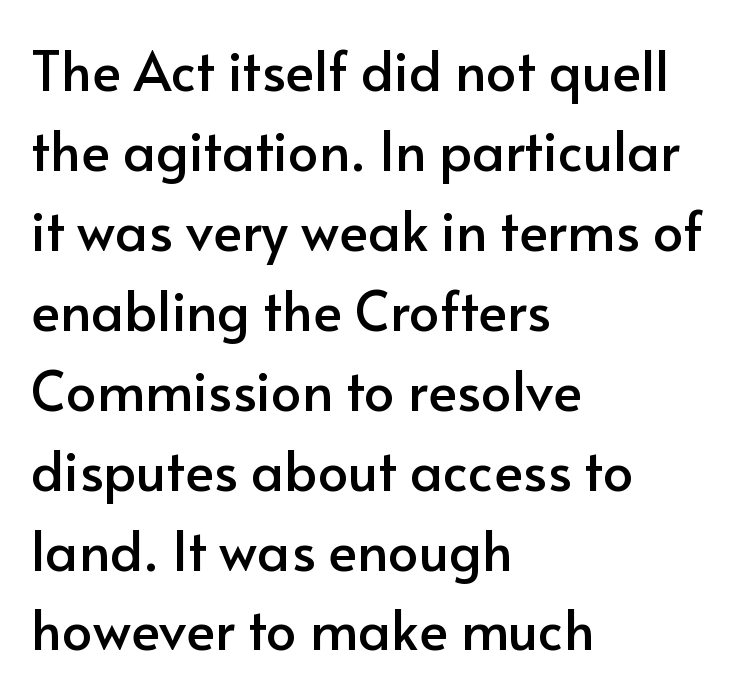
Q: Is the text italic (slanted)? A: No, it is upright.
Q: Is the typeface a serif or a sans-serif typeface? A: Sans-serif.
Q: Is the text underlined? A: No.
Q: How is the paragraph aligned? A: Left-aligned.
Q: Is the spacing between letters normal or unusually wide? A: Normal.
Q: Is the spacing between lines tight, normal or loose? A: Normal.
Q: Width (condensed, normal, or wide)? A: Normal.
Q: Stroke contrast? A: Low.
Q: x-height? A: Small.
Q: Monospaced? A: No.
